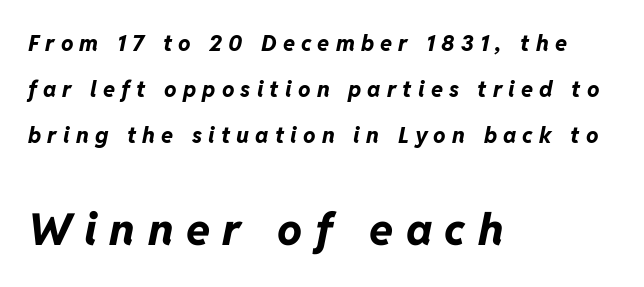
{"italic": "yes", "lean": "right", "slant_degrees": 11, "bold": "yes", "weight": "bold", "width": "normal", "stroke_contrast": "low", "x_height": "medium", "monospaced": "no", "underline": "no", "align": "left", "line_spacing": "loose", "line_spacing_ratio": 2.08, "letter_spacing": "wide", "letter_spacing_em": 0.28, "larger_block": "second", "size_ratio": 2.0, "glyph_px": 44}
